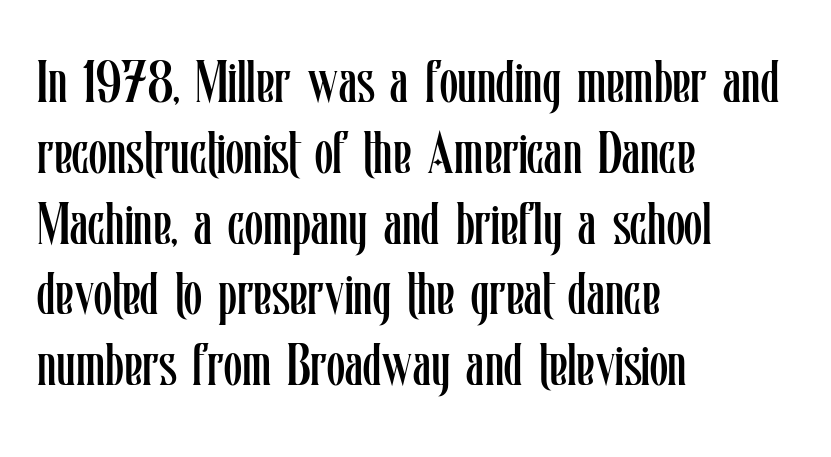
{"italic": "no", "bold": "no", "weight": "regular", "width": "condensed", "stroke_contrast": "low", "x_height": "medium", "monospaced": "no", "underline": "no", "align": "left", "line_spacing_ratio": 1.2, "letter_spacing": "normal", "letter_spacing_em": 0.0, "glyph_px": 59}
